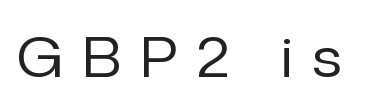
Beneath every word, the page is bare. The tracking reads as deliberately expanded to a designer's eye. The type sits square on the baseline with zero lean. Weight: in the light-to-regular range. You can tell from the bare stems that sans-serif type was used.
